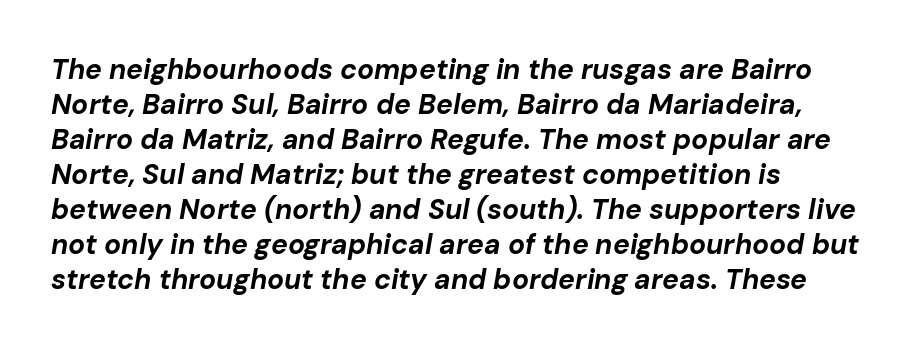
{"italic": "yes", "lean": "right", "slant_degrees": 10, "bold": "yes", "weight": "bold", "width": "normal", "stroke_contrast": "low", "x_height": "medium", "monospaced": "no", "underline": "no", "align": "left", "line_spacing": "normal", "line_spacing_ratio": 1.25, "letter_spacing": "normal", "letter_spacing_em": 0.0, "glyph_px": 28}
